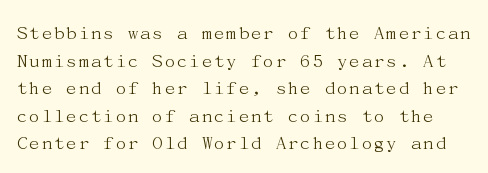
Here the glyphs are tracked normally, forming tight word shapes. This block has exactly the height ordinary leading produces. Tall strokes in this sample are plumb rather than angled. The glyphs are unaccompanied by any horizontal stroke below them. Vertical stems look standard width or narrower in stroke.
